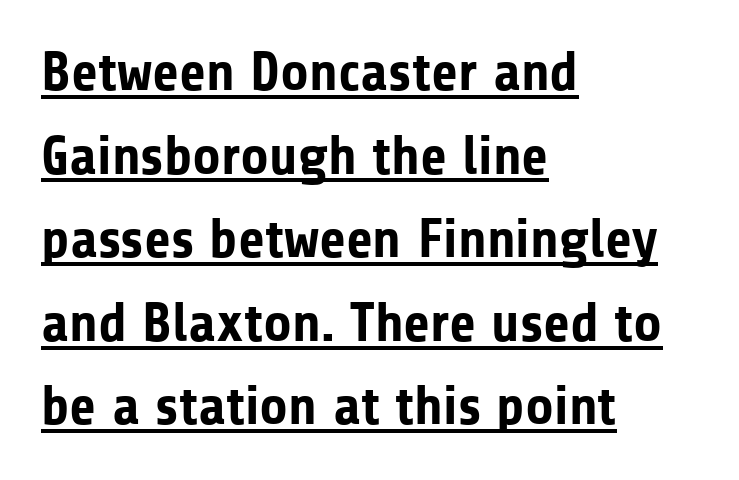
The setting favours the left margin, as ordinary paragraphs usually do. Proportional: the letters do not fall into vertical columns. The characters look thick and weighty, a clear bold. Each new line begins a customary step beneath the previous one. This rendering leaves character spacing at its baseline value. When letters stand straight like this, we call the style roman or upright.
